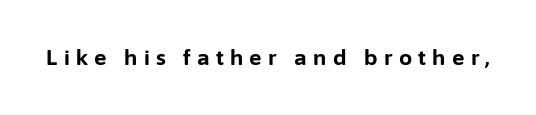
Q: Is the text bold? A: Yes.
Q: Is the text italic (slanted)? A: No, it is upright.
Q: Is the text underlined? A: No.
Q: Is the spacing between letters normal or unusually wide? A: Unusually wide.
